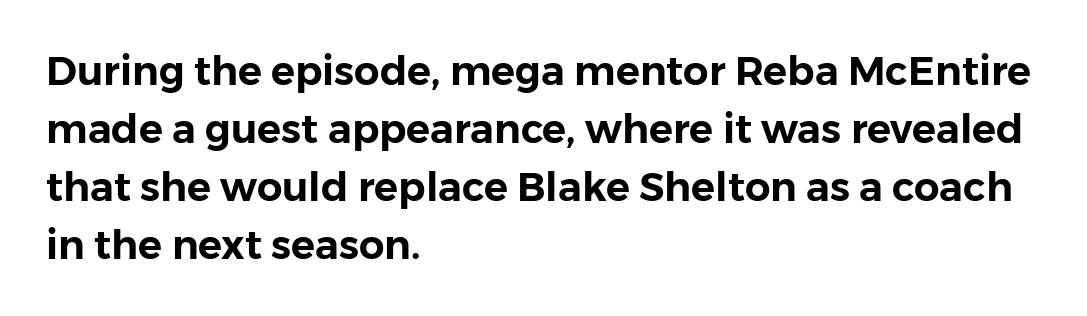
Q: Is the text italic (slanted)? A: No, it is upright.
Q: Is the typeface a serif or a sans-serif typeface? A: Sans-serif.
Q: Is the text underlined? A: No.
Q: How is the paragraph aligned? A: Left-aligned.
Q: Is the spacing between letters normal or unusually wide? A: Normal.
Q: Is the spacing between lines tight, normal or loose? A: Normal.
Q: Width (condensed, normal, or wide)? A: Normal.
Q: Stroke contrast? A: Low.
Q: x-height? A: Medium.
Q: Monospaced? A: No.
